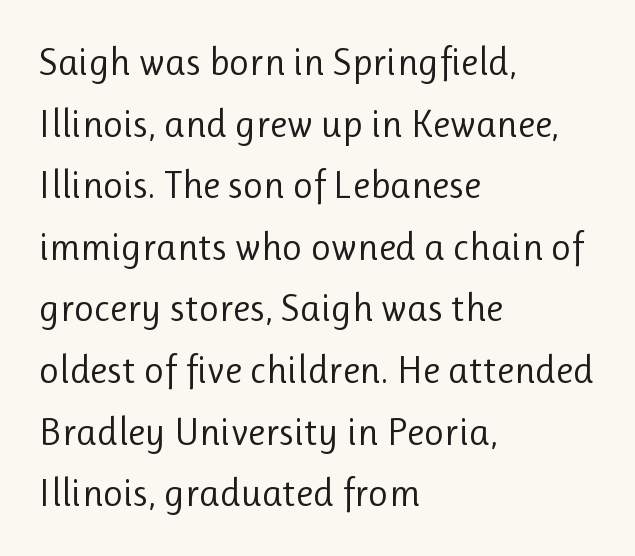
{"serif": "no", "italic": "no", "bold": "no", "weight": "regular", "width": "normal", "stroke_contrast": "low", "x_height": "medium", "monospaced": "no", "underline": "no", "align": "left", "line_spacing": "normal", "line_spacing_ratio": 1.58, "letter_spacing": "normal", "letter_spacing_em": 0.0, "glyph_px": 39}
